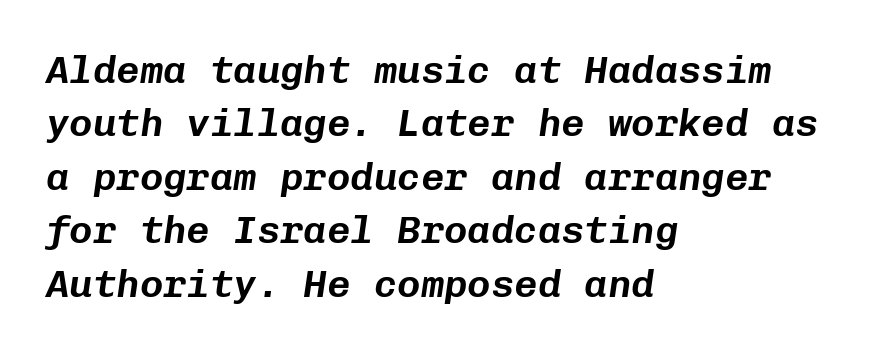
Q: Is the text italic (slanted)? A: Yes, it leans right by about 8 degrees.
Q: Is the text underlined? A: No.
Q: How is the paragraph aligned? A: Left-aligned.
Q: Is the spacing between letters normal or unusually wide? A: Normal.
Q: Is the spacing between lines tight, normal or loose? A: Normal.
Q: Width (condensed, normal, or wide)? A: Normal.
Q: Stroke contrast? A: Low.
Q: x-height? A: Medium.
Q: Monospaced? A: Yes.
